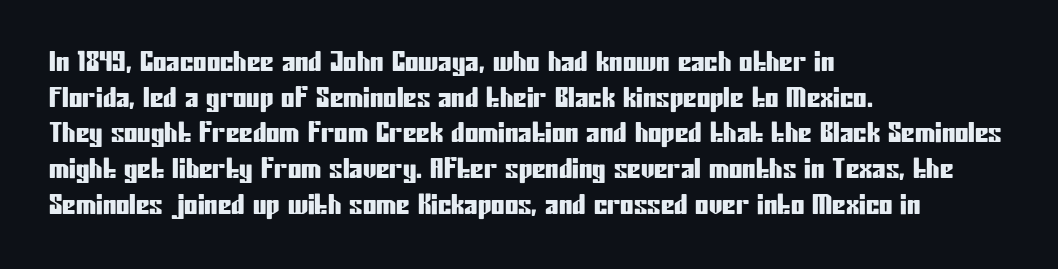
{"italic": "no", "underline": "no", "align": "left", "line_spacing": "normal", "line_spacing_ratio": 1.32, "letter_spacing": "normal", "letter_spacing_em": 0.0, "glyph_px": 27}
